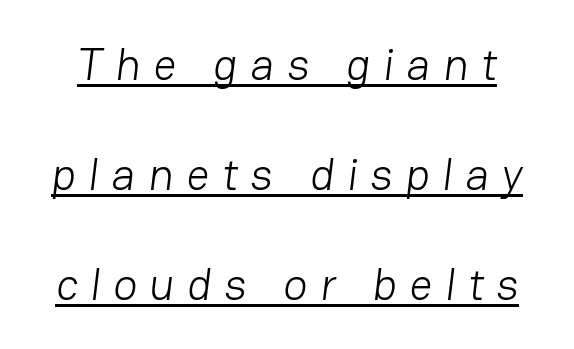
Q: Is the text bold? A: No.
Q: Is the typeface a serif or a sans-serif typeface? A: Sans-serif.
Q: Is the text underlined? A: Yes.
Q: Is the spacing between letters normal or unusually wide? A: Unusually wide.
Q: Is the spacing between lines tight, normal or loose? A: Loose.
Q: Width (condensed, normal, or wide)? A: Normal.
Q: Stroke contrast? A: Low.
Q: x-height? A: Medium.
Q: Monospaced? A: No.
